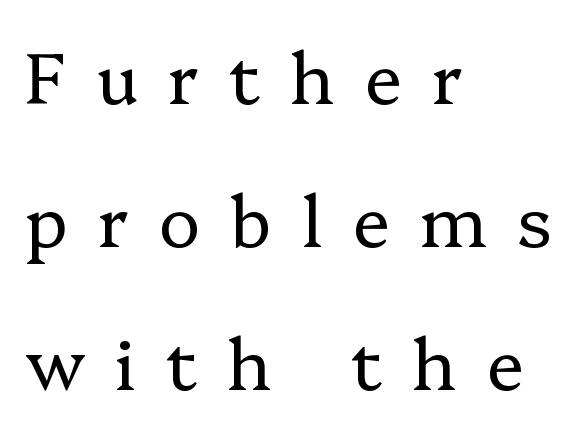
{"serif": "yes", "italic": "no", "bold": "no", "weight": "regular", "width": "normal", "stroke_contrast": "low", "x_height": "medium", "monospaced": "no", "underline": "no", "align": "left", "line_spacing": "loose", "line_spacing_ratio": 2.04, "letter_spacing": "wide", "letter_spacing_em": 0.43, "glyph_px": 70}
